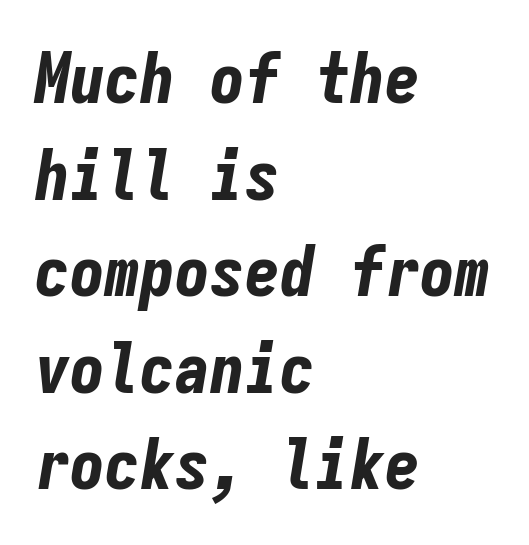
Caption: multi-line text, flush left, ragged right. Fixed-width glyphs throughout — classic coding-font behaviour. The specimen omits any rule beneath the text block's lines. The axis of the letterforms is tilted away from vertical. In terms of letterspacing, this is plain default setting.
